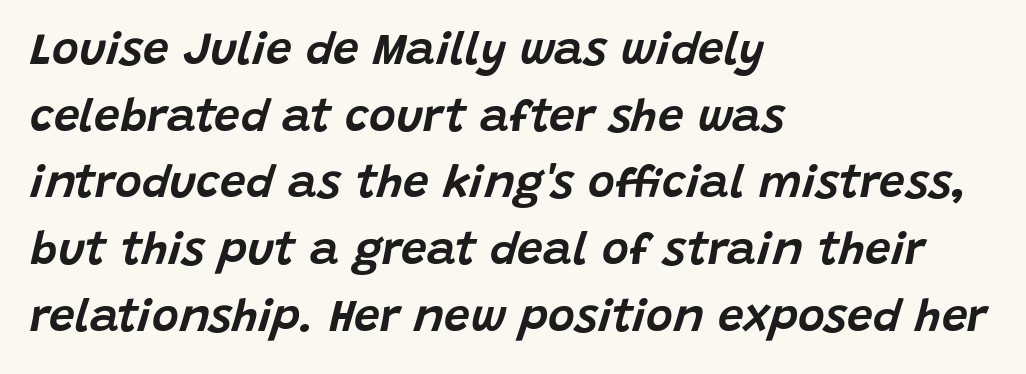
{"italic": "yes", "lean": "right", "slant_degrees": 15, "width": "normal", "stroke_contrast": "low", "x_height": "large", "monospaced": "no", "underline": "no", "align": "left", "line_spacing": "normal", "line_spacing_ratio": 1.45, "letter_spacing": "normal", "letter_spacing_em": 0.0, "glyph_px": 46}
